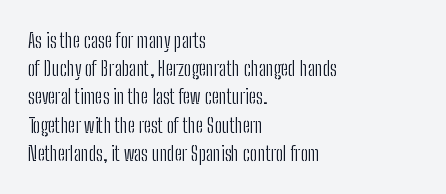
The image shows 20 px text type, upright; set left-aligned, normal line spacing (1.41x), normal letter spacing, not underlined.
